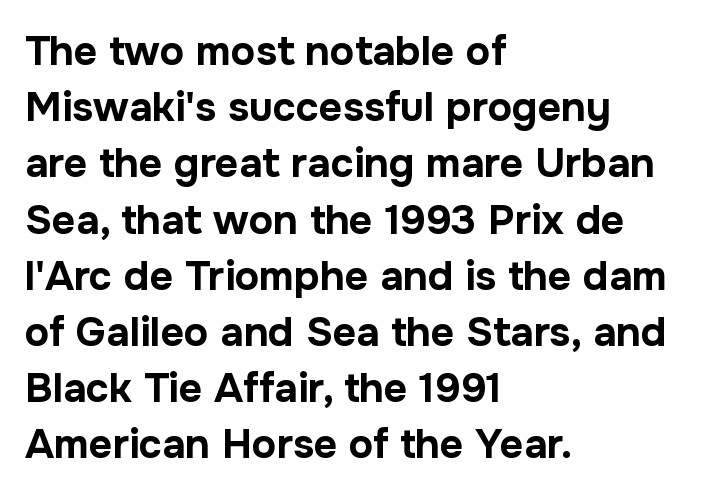
The image shows 41 px bold sans-serif type, upright; set left-aligned, normal line spacing (1.37x), normal letter spacing, not underlined; low stroke contrast and a medium x-height.
